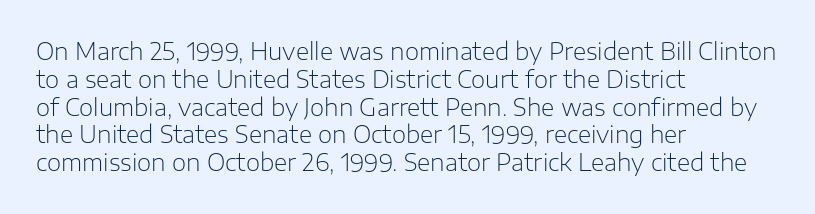
Q: Is the text bold? A: No.
Q: Is the text italic (slanted)? A: No, it is upright.
Q: Is the text underlined? A: No.
Q: How is the paragraph aligned? A: Left-aligned.
Q: Is the spacing between letters normal or unusually wide? A: Normal.
